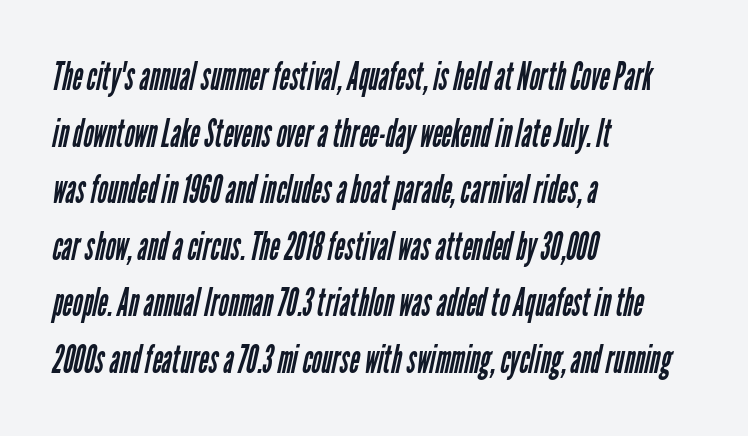
Q: Is the text bold? A: No.
Q: Is the typeface a serif or a sans-serif typeface? A: Sans-serif.
Q: Is the text underlined? A: No.
Q: How is the paragraph aligned? A: Left-aligned.
Q: Is the spacing between letters normal or unusually wide? A: Normal.
Q: Is the spacing between lines tight, normal or loose? A: Normal.
Q: Width (condensed, normal, or wide)? A: Condensed.
Q: Stroke contrast? A: Low.
Q: x-height? A: Medium.
Q: Monospaced? A: No.
